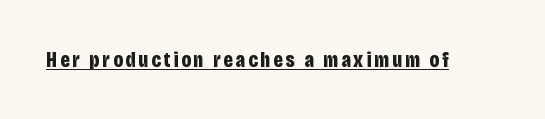
Q: Is the text bold? A: Yes.
Q: Is the text italic (slanted)? A: No, it is upright.
Q: Is the text underlined? A: Yes.
